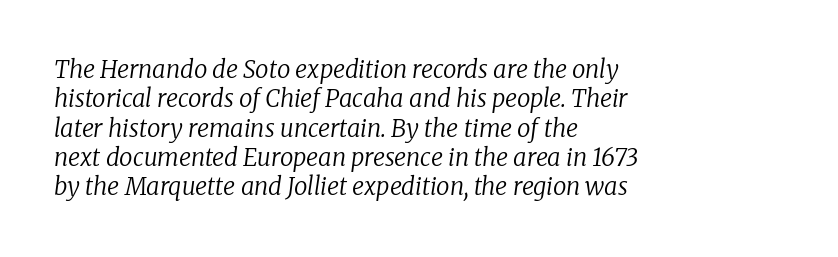
{"italic": "yes", "lean": "right", "slant_degrees": 8, "bold": "no", "underline": "no", "align": "left", "line_spacing_ratio": 1.22, "letter_spacing": "normal", "letter_spacing_em": 0.0, "glyph_px": 24}
